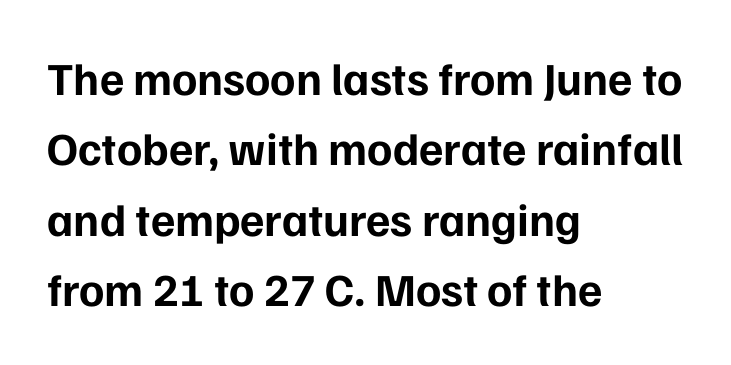
What stands out about the letter spacing? Nothing — it is the standard amount. Notice how thick the strokes are: this is what a full bold looks like. Designer's note — italics off, roman on. Each row of text sits above clean, open space.
